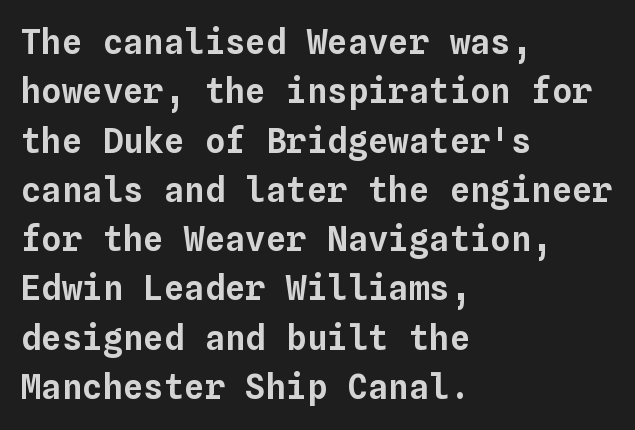
The image shows 34 px text type, upright, monospaced; set left-aligned, normal line spacing (1.45x), normal letter spacing, not underlined; low stroke contrast and a medium x-height.
